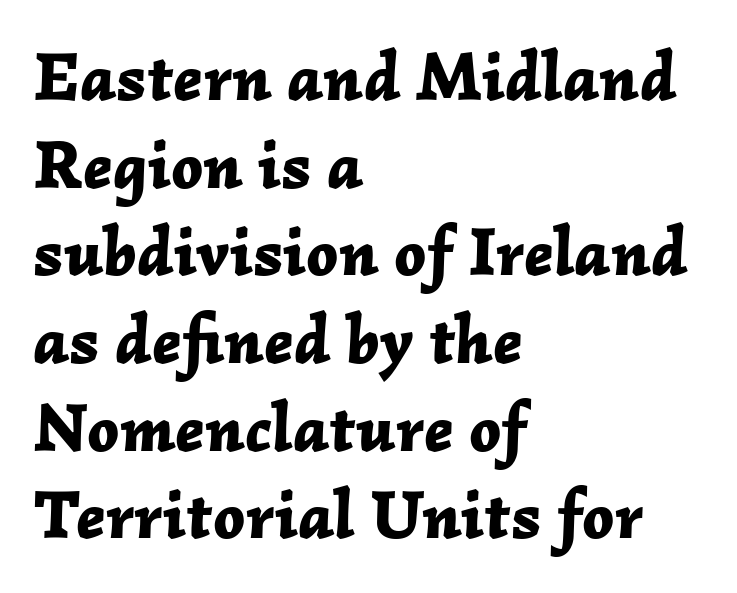
The image shows 69 px bold type, italic (leaning right); set left-aligned, normal line spacing (1.27x), normal letter spacing, not underlined; low stroke contrast and a medium x-height.
